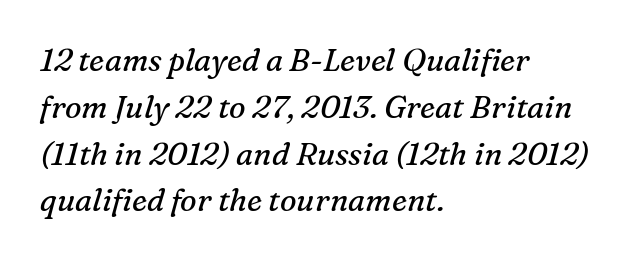
Q: Is the text bold? A: No.
Q: Is the text italic (slanted)? A: Yes, it leans right by about 16 degrees.
Q: Is the typeface a serif or a sans-serif typeface? A: Serif.
Q: Is the text underlined? A: No.
Q: How is the paragraph aligned? A: Left-aligned.
Q: Is the spacing between letters normal or unusually wide? A: Normal.
Q: Is the spacing between lines tight, normal or loose? A: Normal.
Q: Width (condensed, normal, or wide)? A: Normal.
Q: Stroke contrast? A: Medium.
Q: x-height? A: Medium.
Q: Monospaced? A: No.
